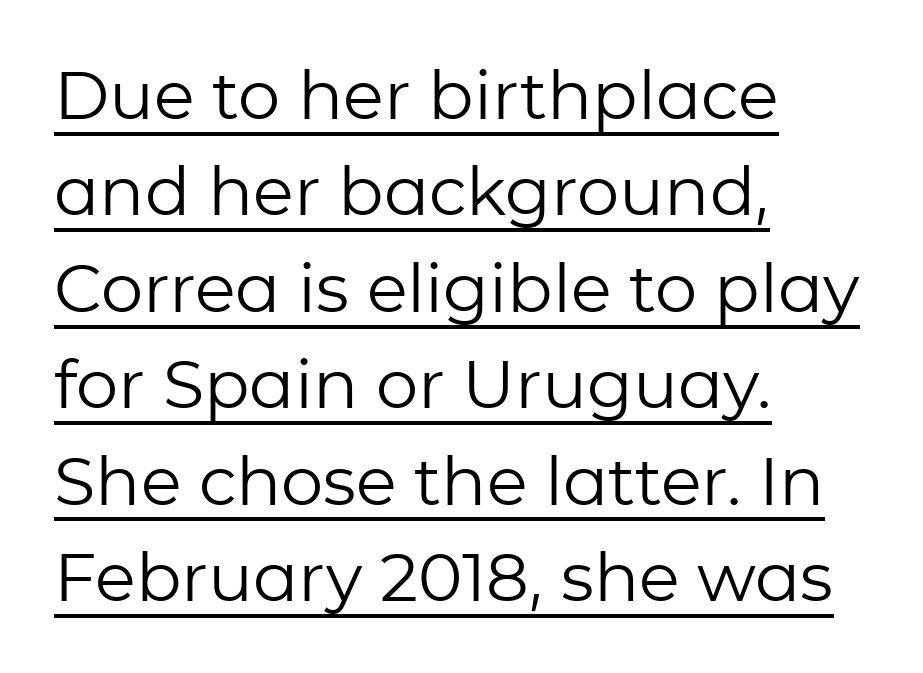
{"serif": "no", "italic": "no", "bold": "no", "weight": "regular", "width": "normal", "stroke_contrast": "low", "x_height": "medium", "monospaced": "no", "underline": "yes", "align": "left", "line_spacing": "normal", "line_spacing_ratio": 1.44, "letter_spacing": "normal", "letter_spacing_em": 0.0, "glyph_px": 67}
